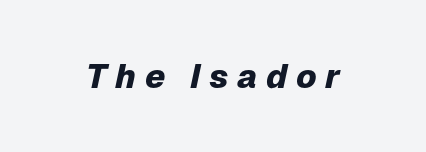
The image shows 34 px heavy type, italic (leaning right); set unusually wide letter spacing (+0.25 em), not underlined; low stroke contrast and a medium x-height.
